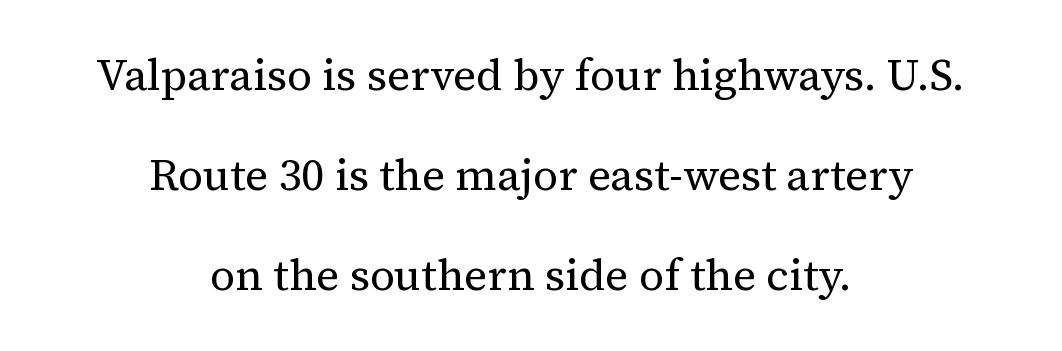
Q: Is the text bold? A: No.
Q: Is the text italic (slanted)? A: No, it is upright.
Q: Is the typeface a serif or a sans-serif typeface? A: Serif.
Q: Is the text underlined? A: No.
Q: How is the paragraph aligned? A: Centered.
Q: Is the spacing between letters normal or unusually wide? A: Normal.
Q: Is the spacing between lines tight, normal or loose? A: Loose.
Q: Width (condensed, normal, or wide)? A: Normal.
Q: Stroke contrast? A: Medium.
Q: x-height? A: Medium.
Q: Monospaced? A: No.
